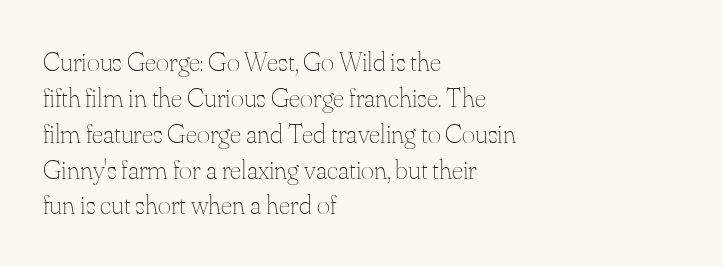
Q: Is the text bold? A: No.
Q: Is the text italic (slanted)? A: No, it is upright.
Q: Is the text underlined? A: No.
Q: How is the paragraph aligned? A: Left-aligned.
Q: Is the spacing between letters normal or unusually wide? A: Normal.
Q: Is the spacing between lines tight, normal or loose? A: Normal.
Q: Width (condensed, normal, or wide)? A: Normal.
Q: Stroke contrast? A: Medium.
Q: x-height? A: Small.
Q: Monospaced? A: No.
